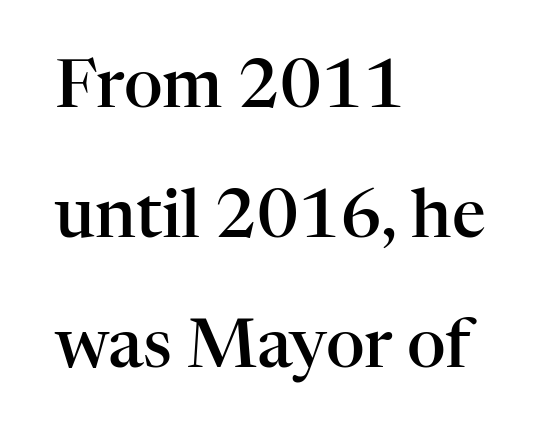
Q: Is the text bold? A: Semi-bold.
Q: Is the text italic (slanted)? A: No, it is upright.
Q: Is the typeface a serif or a sans-serif typeface? A: Serif.
Q: Is the text underlined? A: No.
Q: How is the paragraph aligned? A: Left-aligned.
Q: Is the spacing between letters normal or unusually wide? A: Normal.
Q: Is the spacing between lines tight, normal or loose? A: Loose.
Q: Width (condensed, normal, or wide)? A: Normal.
Q: Stroke contrast? A: High.
Q: x-height? A: Medium.
Q: Monospaced? A: No.
